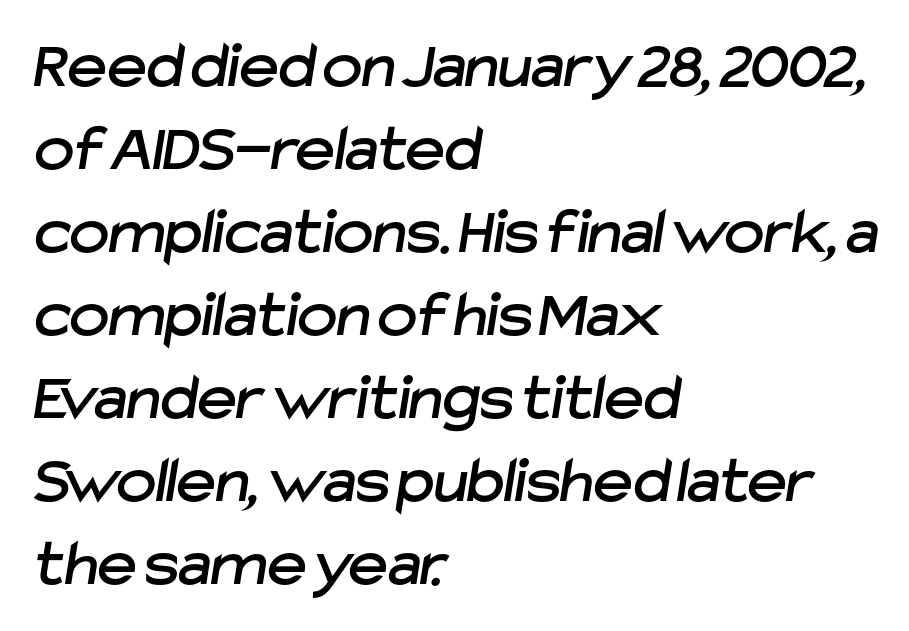
The image shows 67 px sans-serif type; set left-aligned, line spacing 1.24x, normal letter spacing, not underlined; low stroke contrast and a medium x-height.
